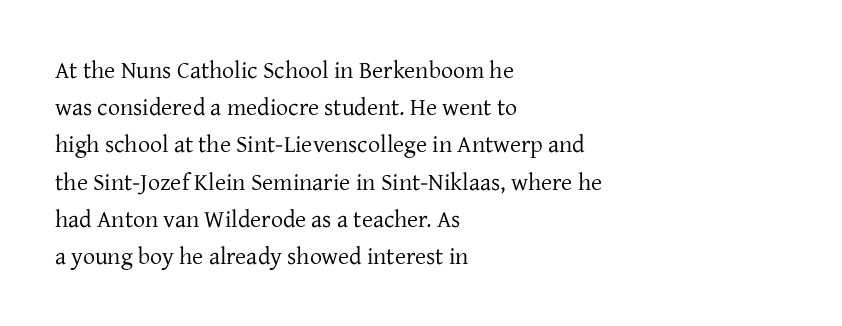
Q: Is the text bold? A: No.
Q: Is the text italic (slanted)? A: No, it is upright.
Q: Is the text underlined? A: No.
Q: How is the paragraph aligned? A: Left-aligned.
Q: Is the spacing between letters normal or unusually wide? A: Normal.
Q: Is the spacing between lines tight, normal or loose? A: Normal.
